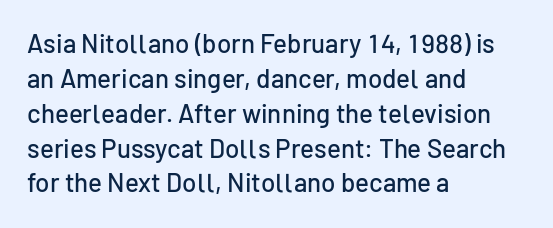
The image shows 26 px text type, upright; set left-aligned, normal line spacing (1.34x), normal letter spacing, not underlined.
